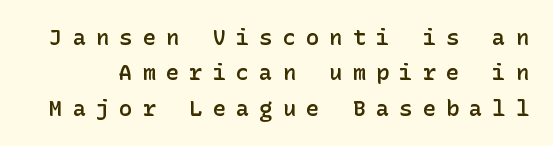
The foot of each line stays bare and open. Stroke thickness is moderately raised; the sample reads as semibold. Inter-character spacing is expanded well beyond the font's built-in metrics. Students, observe: this is what conventionally led text looks like.
